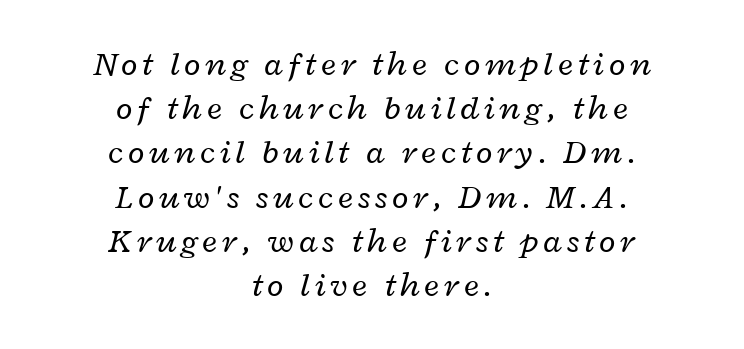
{"italic": "yes", "lean": "right", "slant_degrees": 12, "bold": "no", "weight": "regular", "width": "wide", "stroke_contrast": "low", "x_height": "medium", "monospaced": "no", "underline": "no", "align": "center", "line_spacing": "normal", "line_spacing_ratio": 1.3, "glyph_px": 34}
